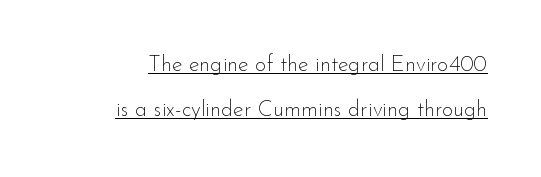
Q: Is the text bold? A: No.
Q: Is the text italic (slanted)? A: No, it is upright.
Q: Is the text underlined? A: Yes.
Q: Is the spacing between letters normal or unusually wide? A: Normal.
Q: Is the spacing between lines tight, normal or loose? A: Loose.
